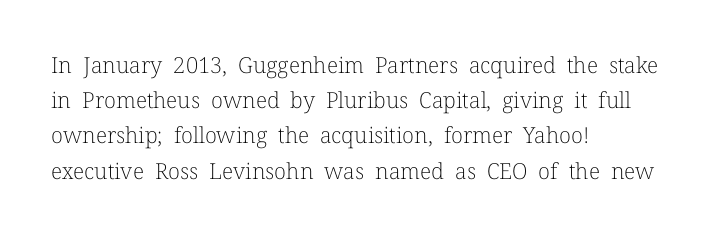
The image shows 22 px text type, upright; set left-aligned, normal line spacing (1.6x), normal letter spacing, not underlined.
